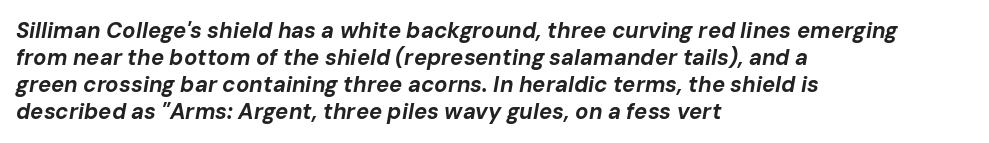
The image shows 22 px bold type, italic (leaning right); set left-aligned, line spacing 1.23x, normal letter spacing, not underlined.
